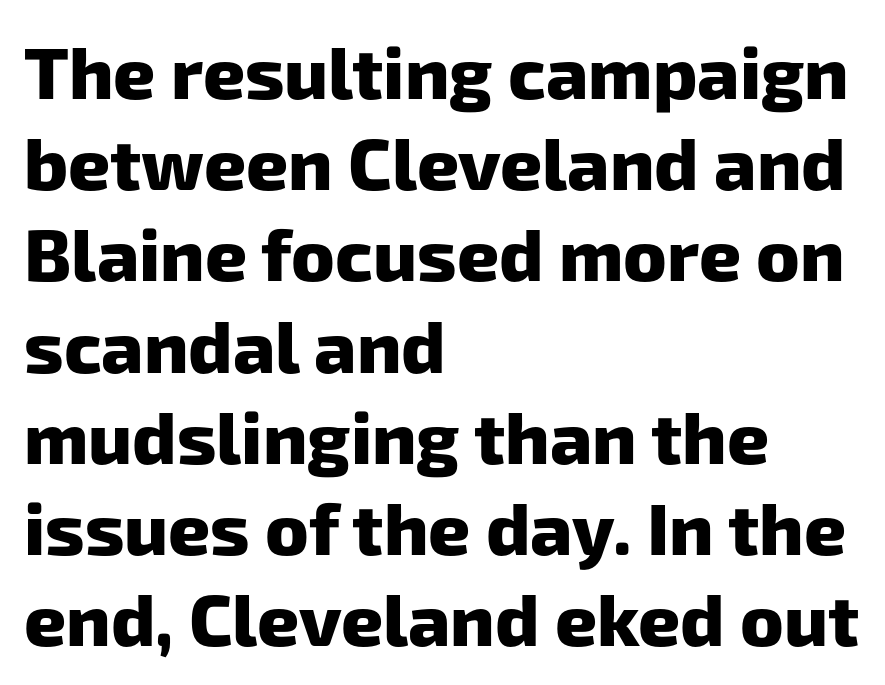
The image shows 73 px heavy sans-serif type; set left-aligned, normal line spacing (1.25x), normal letter spacing, not underlined; low stroke contrast and a medium x-height.
